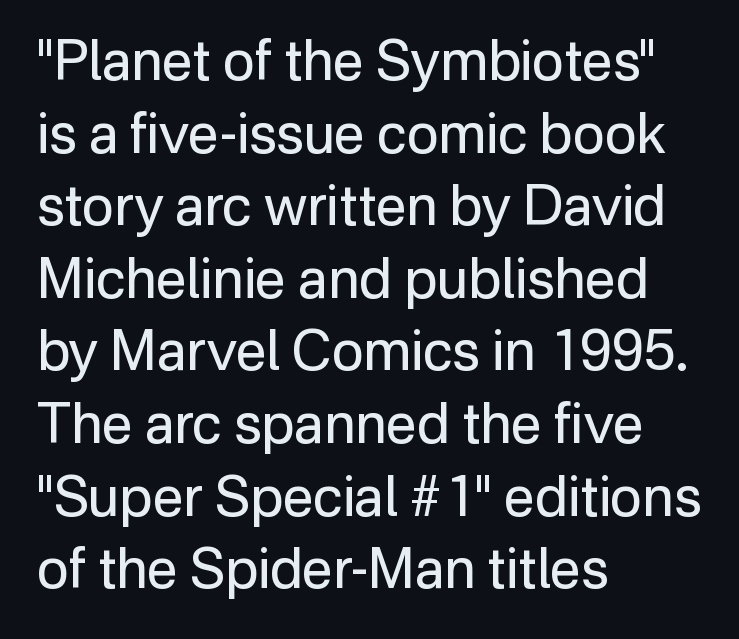
Q: Is the text bold? A: No.
Q: Is the text italic (slanted)? A: No, it is upright.
Q: Is the typeface a serif or a sans-serif typeface? A: Sans-serif.
Q: Is the text underlined? A: No.
Q: How is the paragraph aligned? A: Left-aligned.
Q: Is the spacing between letters normal or unusually wide? A: Normal.
Q: Is the spacing between lines tight, normal or loose? A: Normal.
Q: Width (condensed, normal, or wide)? A: Normal.
Q: Stroke contrast? A: Low.
Q: x-height? A: Medium.
Q: Monospaced? A: No.
